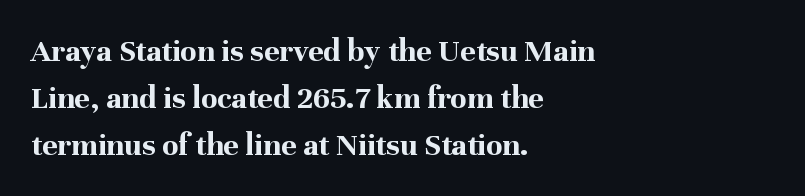
Q: Is the text bold? A: Yes.
Q: Is the text italic (slanted)? A: No, it is upright.
Q: Is the typeface a serif or a sans-serif typeface? A: Serif.
Q: Is the text underlined? A: No.
Q: How is the paragraph aligned? A: Left-aligned.
Q: Is the spacing between letters normal or unusually wide? A: Normal.
Q: Is the spacing between lines tight, normal or loose? A: Normal.
Q: Width (condensed, normal, or wide)? A: Normal.
Q: Stroke contrast? A: Medium.
Q: x-height? A: Medium.
Q: Monospaced? A: No.
